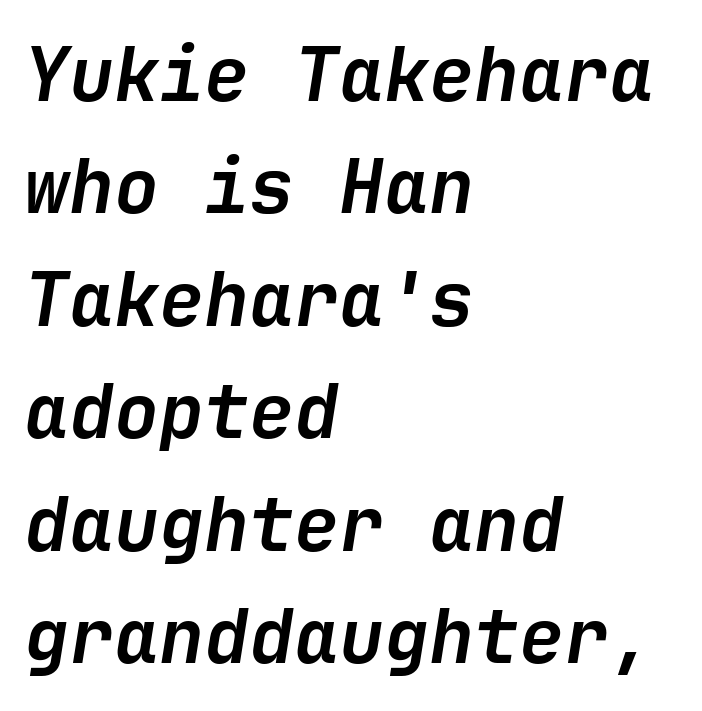
The image shows 75 px semibold type, italic (leaning right); set left-aligned, normal line spacing (1.5x), normal letter spacing, not underlined; low stroke contrast and a medium x-height.
